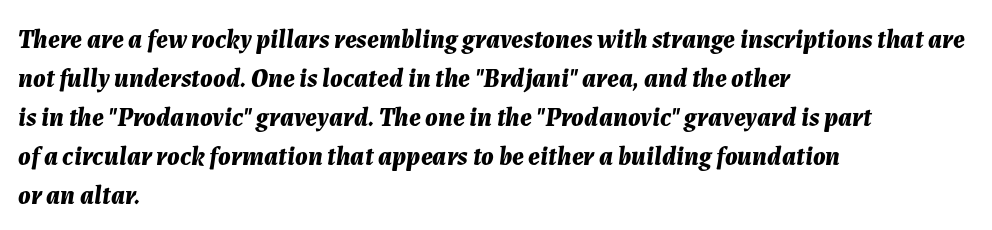
Q: Is the text bold? A: Yes.
Q: Is the text italic (slanted)? A: Yes, it leans right by about 7 degrees.
Q: Is the text underlined? A: No.
Q: How is the paragraph aligned? A: Left-aligned.
Q: Is the spacing between letters normal or unusually wide? A: Normal.
Q: Is the spacing between lines tight, normal or loose? A: Normal.
